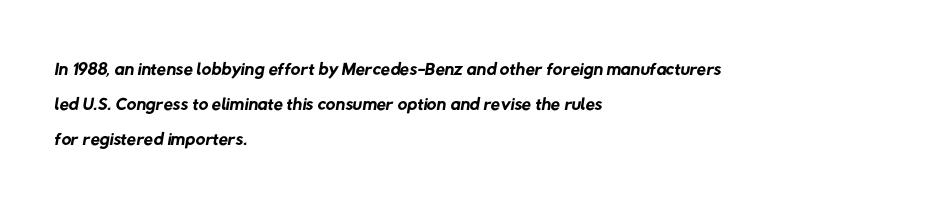
Leading: standard. Characters follow at the spacing the type designer built in. Where is the straight margin? On the left. A quiet, ordinary-to-light weight characterises the typeface. Decoration check: the copy has no underline.
